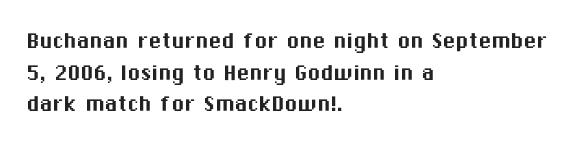
{"italic": "no", "underline": "no", "align": "left", "line_spacing_ratio": 1.22, "letter_spacing": "normal", "letter_spacing_em": 0.0, "glyph_px": 26}
